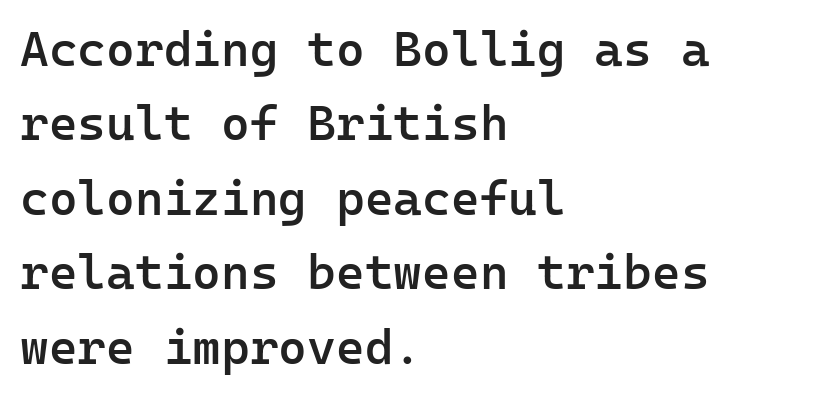
Q: Is the text bold? A: Semi-bold.
Q: Is the text italic (slanted)? A: No, it is upright.
Q: Is the typeface a serif or a sans-serif typeface? A: Sans-serif.
Q: Is the text underlined? A: No.
Q: How is the paragraph aligned? A: Left-aligned.
Q: Is the spacing between letters normal or unusually wide? A: Normal.
Q: Is the spacing between lines tight, normal or loose? A: Normal.
Q: Width (condensed, normal, or wide)? A: Normal.
Q: Stroke contrast? A: Low.
Q: x-height? A: Medium.
Q: Monospaced? A: Yes.
